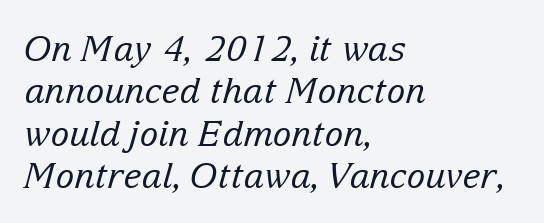
{"serif": "yes", "italic": "yes", "lean": "right", "slant_degrees": 15, "bold": "no", "weight": "regular", "width": "normal", "stroke_contrast": "low", "x_height": "medium", "monospaced": "no", "underline": "no", "align": "left", "line_spacing_ratio": 1.21, "letter_spacing": "normal", "letter_spacing_em": 0.0, "glyph_px": 35}
